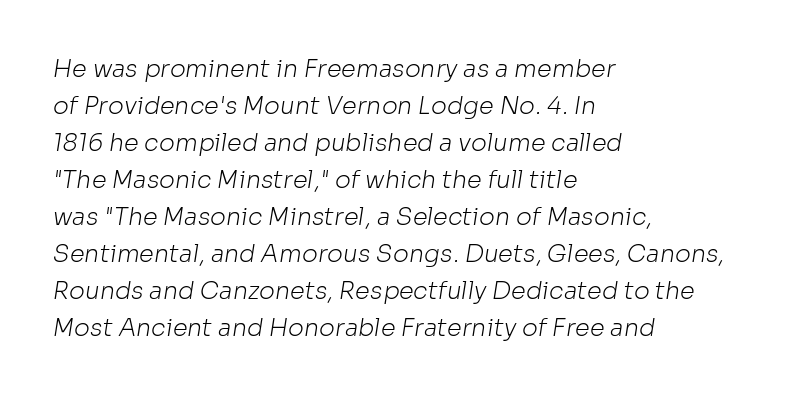
The image shows 24 px text type; set left-aligned, normal line spacing (1.54x), normal letter spacing, not underlined.
